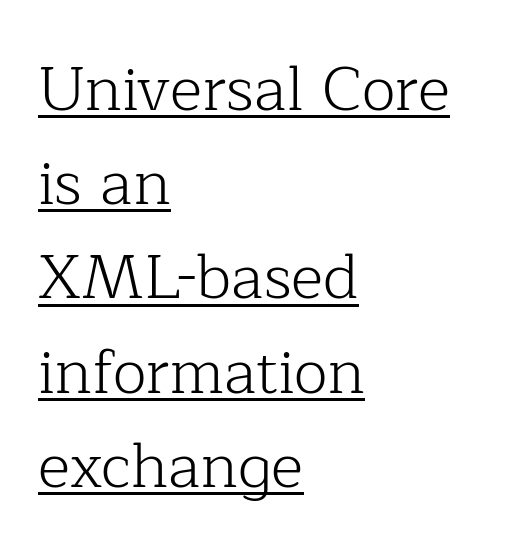
Q: Is the text bold? A: No.
Q: Is the text italic (slanted)? A: No, it is upright.
Q: Is the typeface a serif or a sans-serif typeface? A: Serif.
Q: Is the text underlined? A: Yes.
Q: How is the paragraph aligned? A: Left-aligned.
Q: Is the spacing between letters normal or unusually wide? A: Normal.
Q: Is the spacing between lines tight, normal or loose? A: Normal.
Q: Width (condensed, normal, or wide)? A: Normal.
Q: Stroke contrast? A: Low.
Q: x-height? A: Medium.
Q: Monospaced? A: No.
